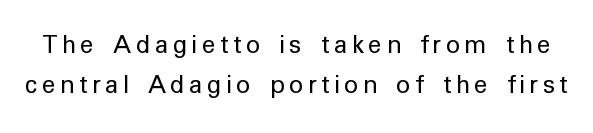
Q: Is the text bold? A: No.
Q: Is the text italic (slanted)? A: No, it is upright.
Q: Is the typeface a serif or a sans-serif typeface? A: Sans-serif.
Q: Is the text underlined? A: No.
Q: Is the spacing between lines tight, normal or loose? A: Normal.
Q: Width (condensed, normal, or wide)? A: Normal.
Q: Stroke contrast? A: Low.
Q: x-height? A: Medium.
Q: Monospaced? A: No.
